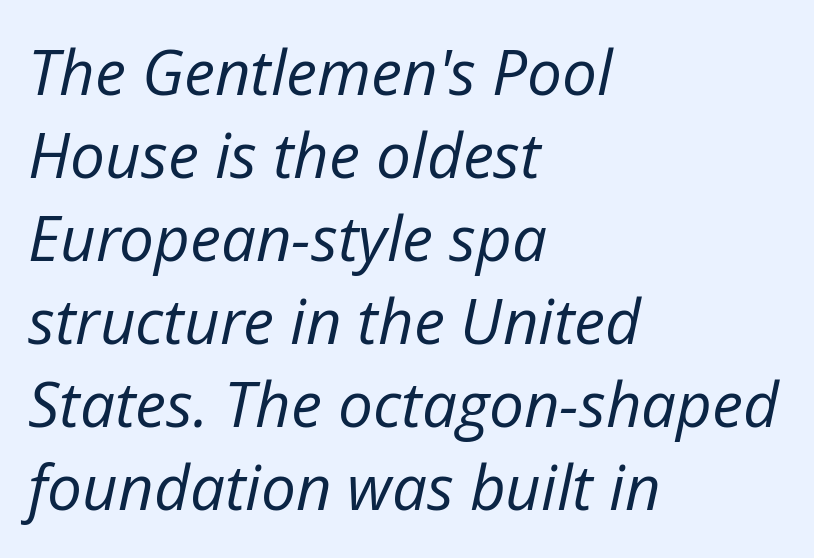
The image shows 62 px regular-weight type, italic (leaning right); set left-aligned, normal line spacing (1.34x), normal letter spacing, not underlined; low stroke contrast and a medium x-height.
